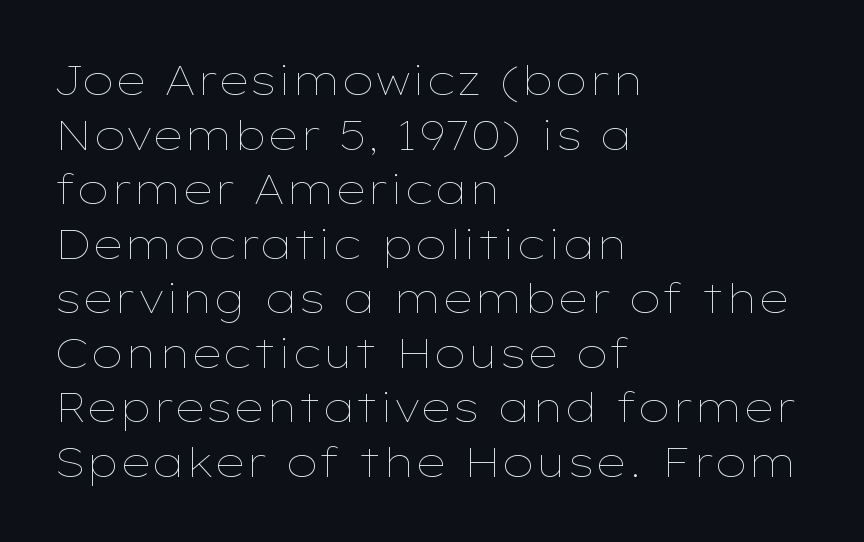
{"italic": "no", "bold": "no", "weight": "thin", "width": "wide", "stroke_contrast": "low", "x_height": "medium", "monospaced": "no", "underline": "no", "align": "left", "line_spacing": "normal", "line_spacing_ratio": 1.33, "letter_spacing": "normal", "letter_spacing_em": 0.0, "glyph_px": 41}
